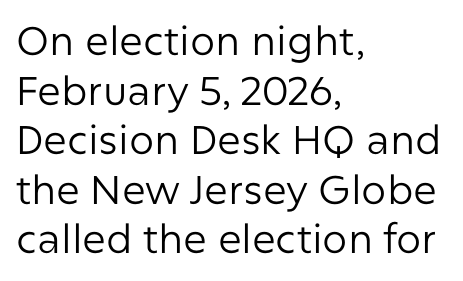
The image shows 40 px regular-weight sans-serif type, upright; set left-aligned, line spacing 1.24x, normal letter spacing, not underlined; low stroke contrast and a medium x-height.
